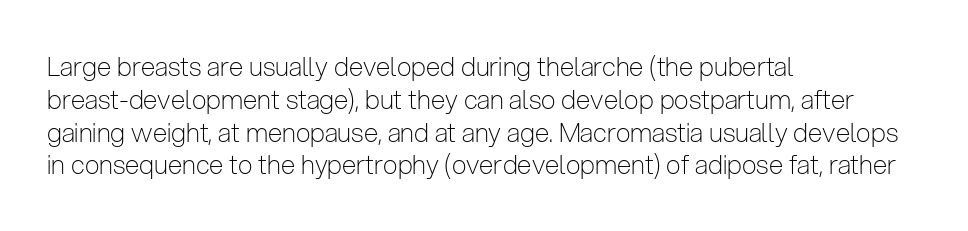
The image shows 26 px text type, upright; set left-aligned, normal line spacing (1.26x), normal letter spacing, not underlined.
